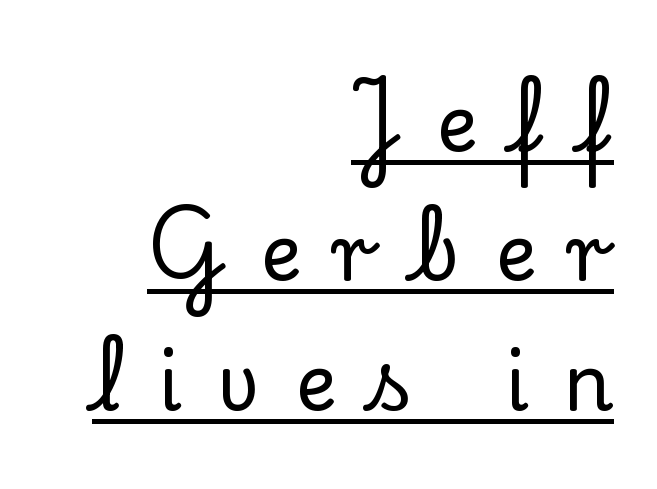
The image shows 78 px serif type, upright; set right-aligned, normal line spacing (1.66x), unusually wide letter spacing (+0.44 em), underlined; low stroke contrast and a small x-height.
